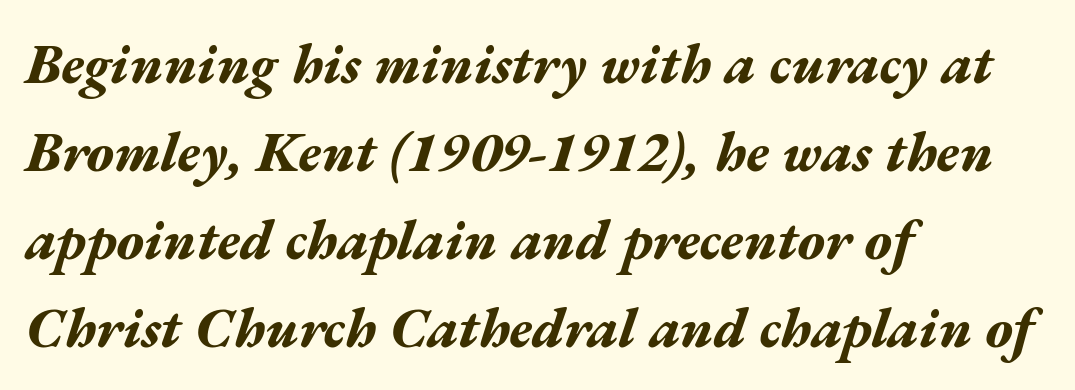
The image shows 56 px bold, wide type, italic (leaning right); set left-aligned, normal line spacing (1.57x), normal letter spacing, not underlined; medium stroke contrast and a medium x-height.
